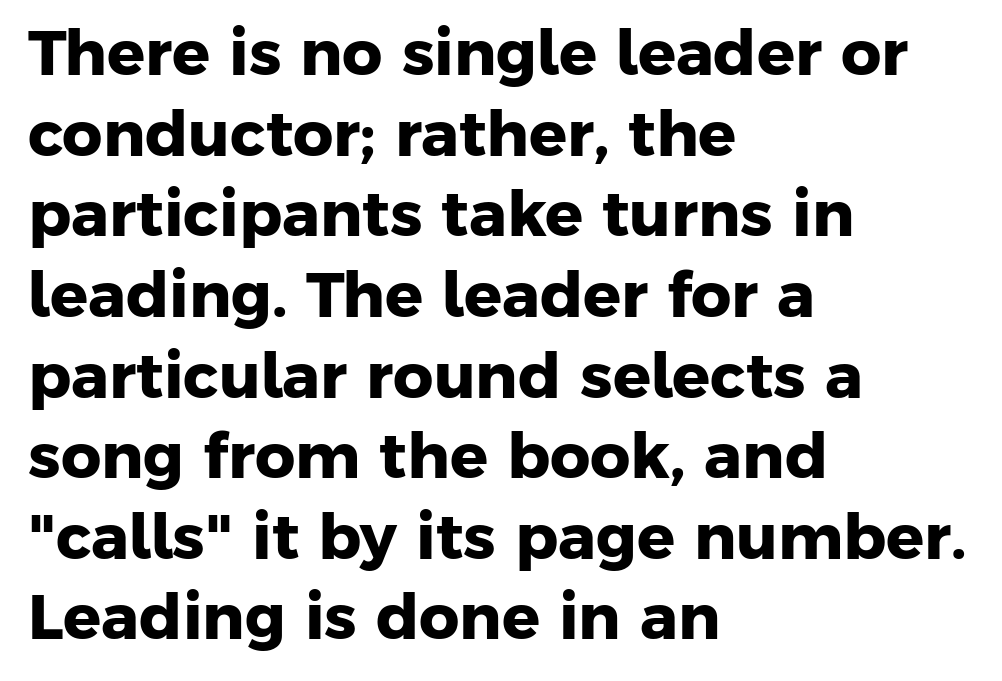
Pretty heavy lettering here — definitely bold. If you measured baseline to baseline, you'd find a middling distance. The specimen omits any rule beneath the text block's lines. The lines in this sample share a left origin and differ only in where they stop. Think of a printed novel: that variable character pitch is what you see here. How are the letters spaced? Ordinarily, with no added tracking.
